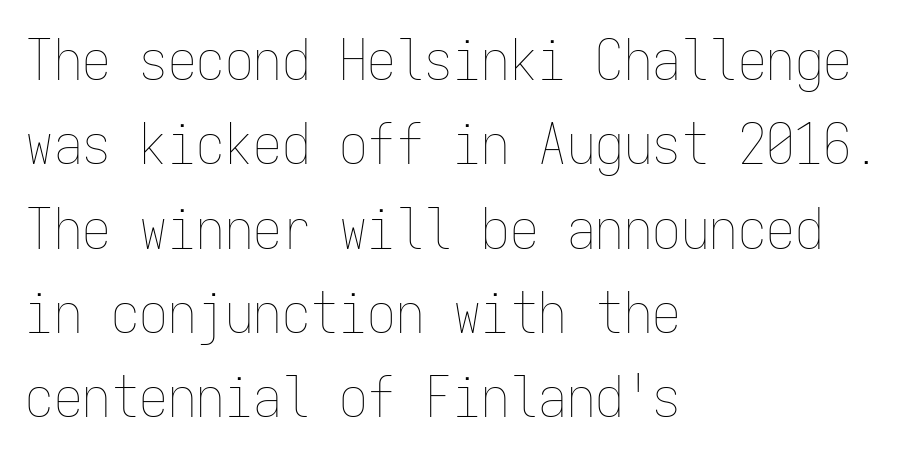
Q: Is the text bold? A: No.
Q: Is the text italic (slanted)? A: No, it is upright.
Q: Is the text underlined? A: No.
Q: How is the paragraph aligned? A: Left-aligned.
Q: Is the spacing between letters normal or unusually wide? A: Normal.
Q: Is the spacing between lines tight, normal or loose? A: Normal.
Q: Width (condensed, normal, or wide)? A: Condensed.
Q: Stroke contrast? A: Low.
Q: x-height? A: Medium.
Q: Monospaced? A: Yes.
